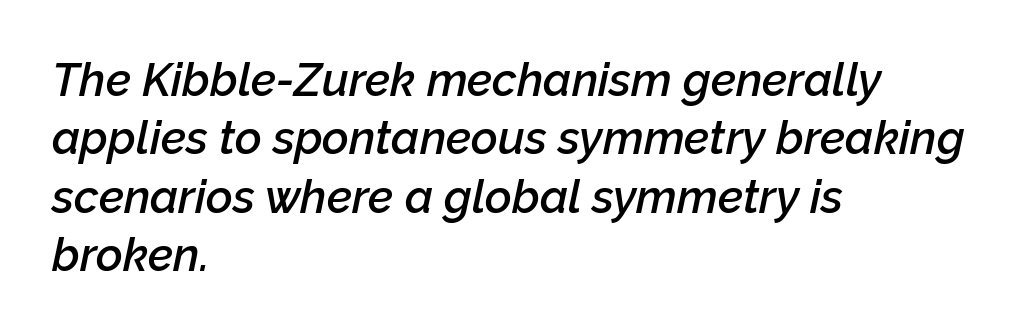
The image shows 46 px semibold type, italic (leaning right); set left-aligned, normal line spacing (1.27x), normal letter spacing, not underlined; low stroke contrast and a medium x-height.
